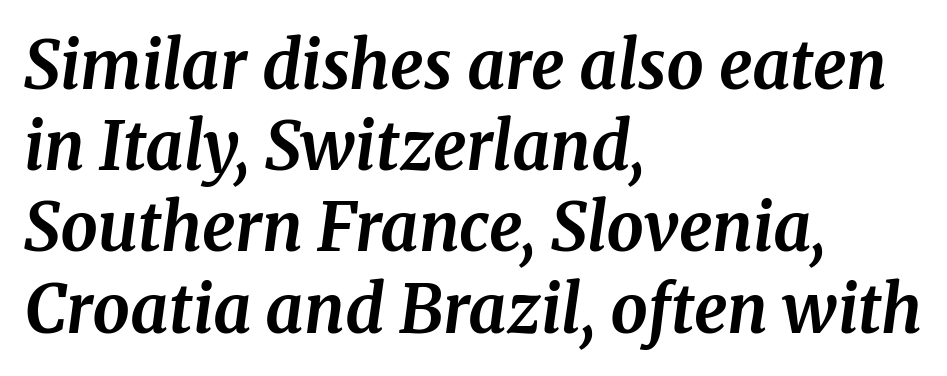
Words appear dense and cohesive because spacing is normal. The space beneath each line is pristine and unruled. If you drew a ruler down the left edge, every line would touch it. This rendering employs a face with finishing strokes, i.e., a serif. How heavy is the stroke? Heavy — this is a bold.
